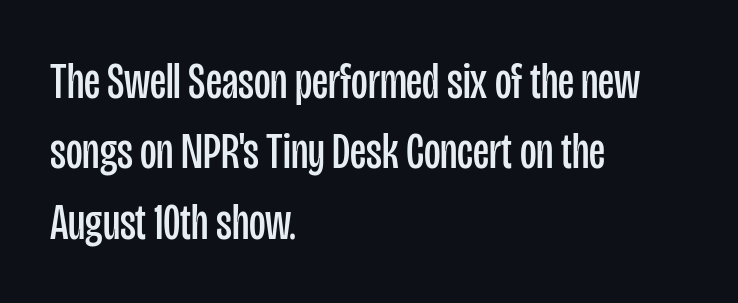
Vertically, the passage feels balanced, rows spaced as you'd expect. In CSS terms this would be text-align: left. Do the characters align in a grid? No, the font is proportional. Tall strokes in this sample are plumb rather than angled. The tracking reads as untouched default to a designer's eye.
